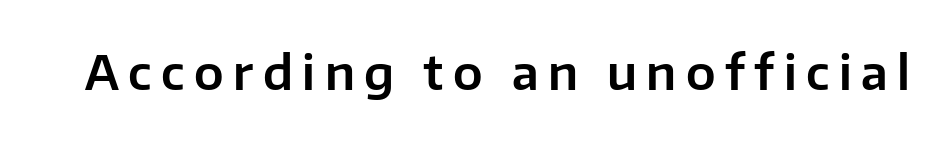
The image shows 47 px sans-serif type, upright; set unusually wide letter spacing (+0.2 em), not underlined; low stroke contrast and a medium x-height.
